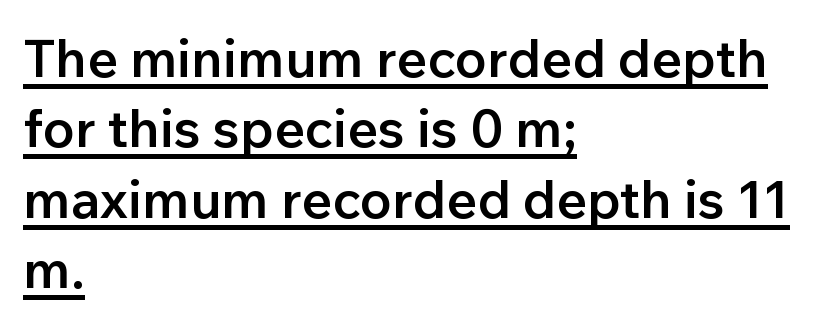
Slightly chunky letters — semibold, I'd say, not full bold. Proportional: the letters do not fall into vertical columns. The rag falls on the right side of this text block. One glance says typical: line gaps are just what's usual.
